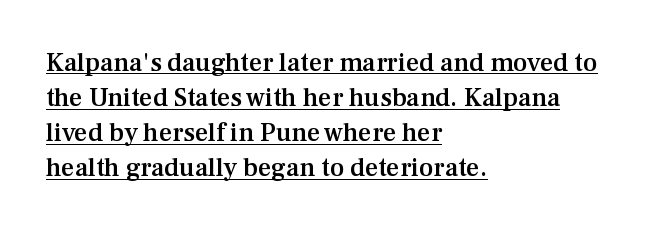
Posture: vertical. Caption: semibold face, moderately heavy strokes. Horizontal bands of white between lines are of average thickness. Tracking here is standard; glyphs follow each other at the usual distance. The rendering anchors every line to the left-hand side. A typographer would call this underscored text.
